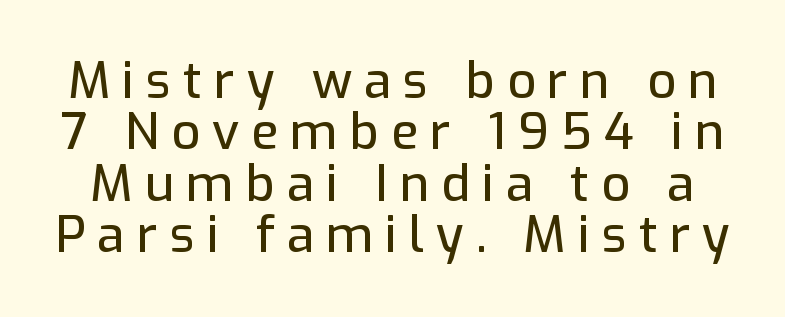
Q: Is the text italic (slanted)? A: No, it is upright.
Q: Is the typeface a serif or a sans-serif typeface? A: Sans-serif.
Q: Is the text underlined? A: No.
Q: Is the spacing between letters normal or unusually wide? A: Unusually wide.
Q: Is the spacing between lines tight, normal or loose? A: Tight.
Q: Width (condensed, normal, or wide)? A: Normal.
Q: Stroke contrast? A: Low.
Q: x-height? A: Medium.
Q: Monospaced? A: No.
